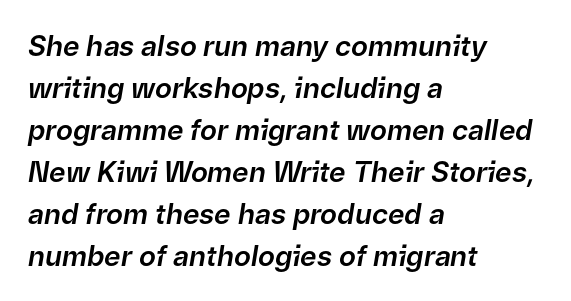
Rendered with sloped, italic letterforms. Is this a fixed-width face? No — the glyphs have proportional, varying widths. Any mark beneath the type? The region is blank. These lines stack with their left ends in a neat column.
